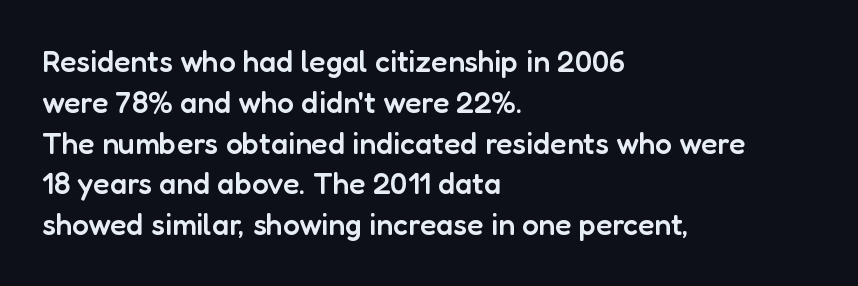
{"serif": "no", "italic": "no", "bold": "semi", "weight": "semibold", "width": "normal", "stroke_contrast": "low", "x_height": "medium", "monospaced": "no", "underline": "no", "align": "left", "line_spacing": "normal", "line_spacing_ratio": 1.36, "letter_spacing": "normal", "letter_spacing_em": 0.0, "glyph_px": 30}
